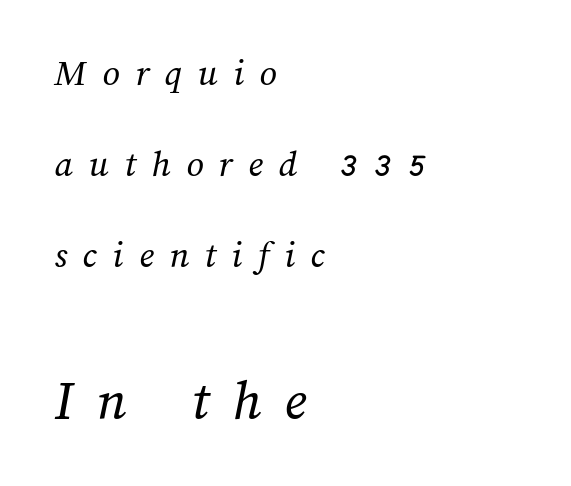
The image shows 57 px regular-weight type; set left-aligned, loose line spacing (2.4x), unusually wide letter spacing (+0.41 em), not underlined; the second (bottom) block is 1.5x larger; medium stroke contrast and a medium x-height.
